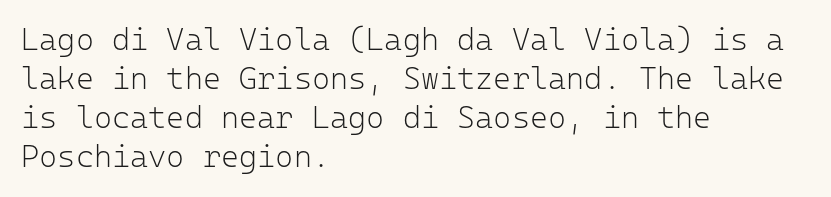
The space between consecutive lines is moderate. This is sans-serif lettering, the kind often seen on screens and signage. Think standard paragraph weight, or any step lighter than that. A typesetter would call this monospace, since all characters share one set width. Glance below the letters and you will spot only blank space. Each word holds together tightly as a unit, with standard inter-letter gaps.
